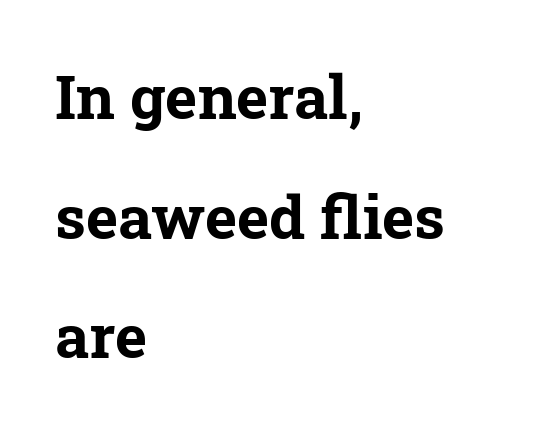
Q: Is the text bold? A: Yes.
Q: Is the typeface a serif or a sans-serif typeface? A: Serif.
Q: Is the text underlined? A: No.
Q: How is the paragraph aligned? A: Left-aligned.
Q: Is the spacing between letters normal or unusually wide? A: Normal.
Q: Is the spacing between lines tight, normal or loose? A: Loose.
Q: Width (condensed, normal, or wide)? A: Normal.
Q: Stroke contrast? A: Low.
Q: x-height? A: Medium.
Q: Monospaced? A: No.
